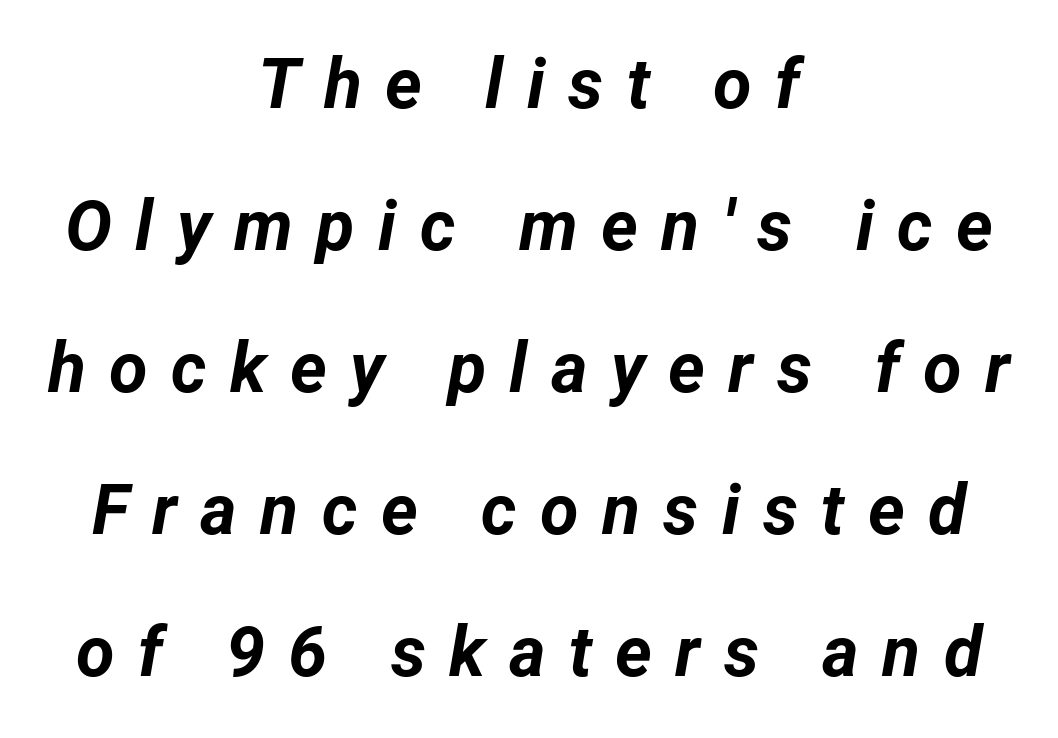
Compared with typical body copy, the letter spacing here is much looser. The glyphs are unaccompanied by any horizontal stroke below them. Typesetter's note: full bold, strokes at maximum text heaviness. Do the characters align in a grid? No, the font is proportional. If you drew a line through each stem, it would be angled. If you folded the block vertically in half, each line would mirror itself in length.
